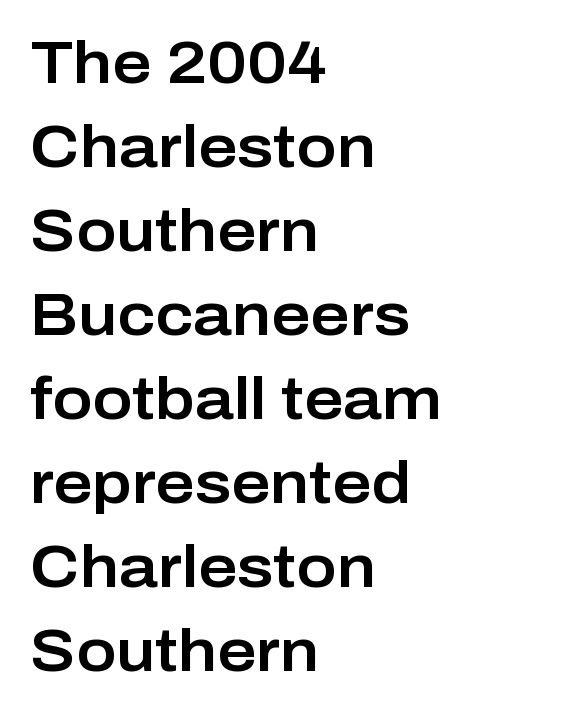
{"serif": "no", "italic": "no", "width": "normal", "stroke_contrast": "low", "x_height": "medium", "monospaced": "no", "underline": "no", "align": "left", "line_spacing": "normal", "line_spacing_ratio": 1.4, "letter_spacing": "normal", "letter_spacing_em": 0.0, "glyph_px": 60}
